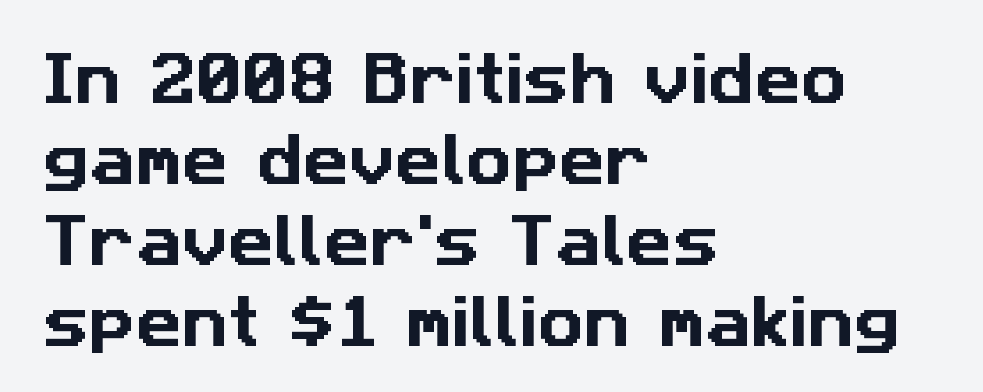
The image shows 57 px sans-serif type; set left-aligned, normal line spacing (1.42x), normal letter spacing, not underlined; low stroke contrast and a medium x-height.
